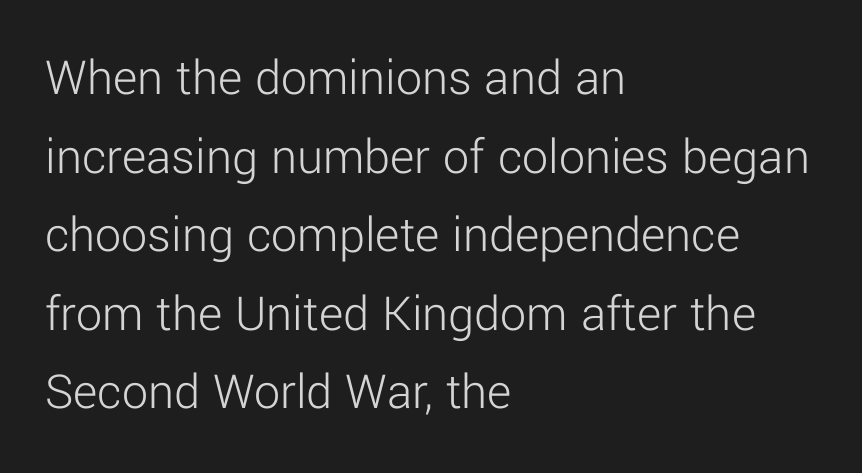
Q: Is the text bold? A: No.
Q: Is the text italic (slanted)? A: No, it is upright.
Q: Is the typeface a serif or a sans-serif typeface? A: Sans-serif.
Q: Is the text underlined? A: No.
Q: How is the paragraph aligned? A: Left-aligned.
Q: Is the spacing between letters normal or unusually wide? A: Normal.
Q: Is the spacing between lines tight, normal or loose? A: Normal.
Q: Width (condensed, normal, or wide)? A: Normal.
Q: Stroke contrast? A: Low.
Q: x-height? A: Medium.
Q: Monospaced? A: No.
